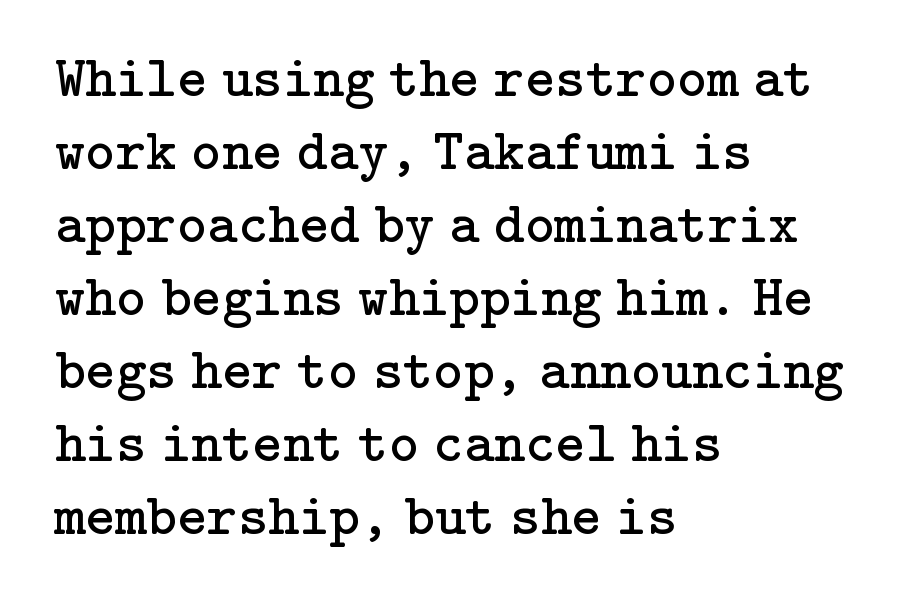
Q: Is the text bold? A: No.
Q: Is the text italic (slanted)? A: No, it is upright.
Q: Is the typeface a serif or a sans-serif typeface? A: Serif.
Q: Is the text underlined? A: No.
Q: How is the paragraph aligned? A: Left-aligned.
Q: Is the spacing between letters normal or unusually wide? A: Normal.
Q: Is the spacing between lines tight, normal or loose? A: Normal.
Q: Width (condensed, normal, or wide)? A: Normal.
Q: Stroke contrast? A: Low.
Q: x-height? A: Medium.
